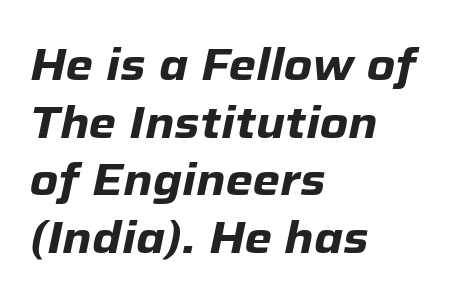
This is heavy type, rendered in bold. This rendering uses left alignment, leaving the right contour irregular. The leading is moderate, giving the passage an even texture. Tracking value appears to be zero — textbook default spacing. Plain, unruled lines of type.
